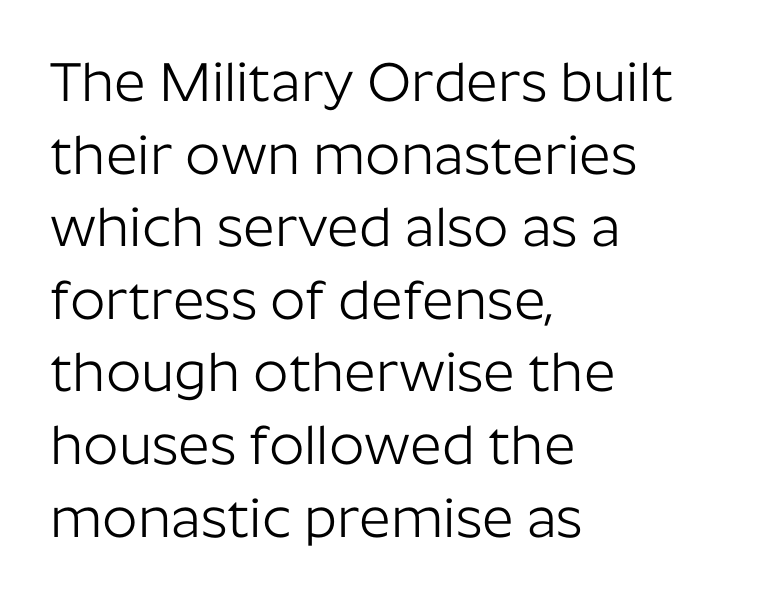
The image shows 55 px light sans-serif type, upright; set left-aligned, normal line spacing (1.32x), normal letter spacing, not underlined; low stroke contrast and a medium x-height.
